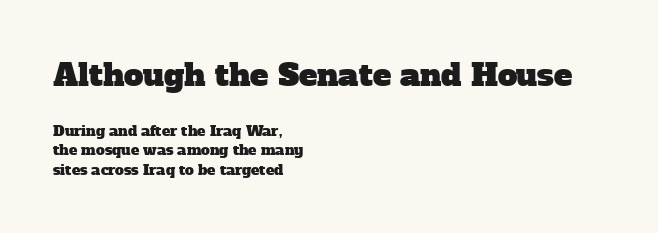
Q: Is the typeface a serif or a sans-serif typeface? A: Serif.
Q: Is the text underlined? A: No.
Q: How is the paragraph aligned? A: Left-aligned.
Q: Is the spacing between letters normal or unusually wide? A: Normal.
Q: Is the spacing between lines tight, normal or loose? A: Normal.
Q: Which block of text is set in a larger size, the first (top) or the second (bottom)? A: The first (top) one.
Q: Width (condensed, normal, or wide)? A: Normal.
Q: Stroke contrast? A: Low.
Q: x-height? A: Medium.
Q: Monospaced? A: No.
